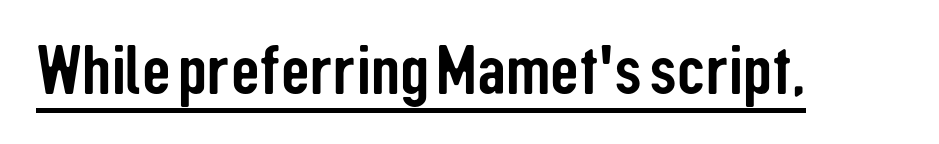
Q: Is the text italic (slanted)? A: No, it is upright.
Q: Is the typeface a serif or a sans-serif typeface? A: Sans-serif.
Q: Is the text underlined? A: Yes.
Q: Is the spacing between letters normal or unusually wide? A: Normal.
Q: Width (condensed, normal, or wide)? A: Condensed.
Q: Stroke contrast? A: Low.
Q: x-height? A: Medium.
Q: Monospaced? A: No.
